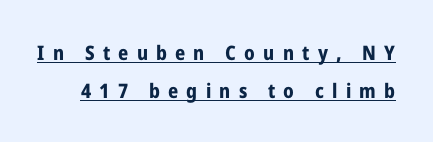
What decoration does the sample have? An underline. Each glyph is drawn with heavy, bold strokes. A roman cut, with each character standing at attention. There is plenty of visible air inserted between adjacent glyphs.
